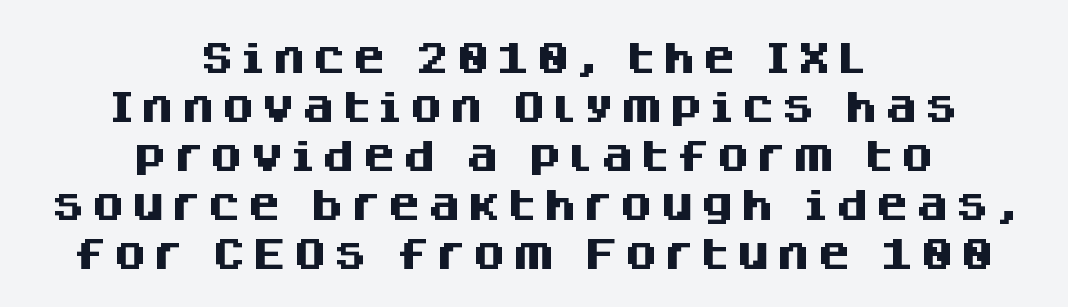
Any mark beneath the type? The region is blank. The axis of the letterforms is exactly vertical. A sans-serif font was chosen for this passage. Vertical spacing — default.
